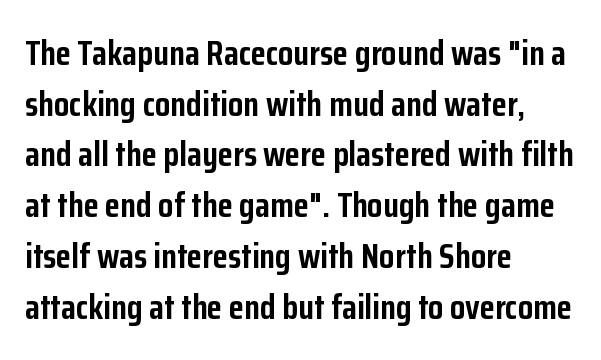
The image shows 35 px semibold, condensed sans-serif type, upright; set left-aligned, normal line spacing (1.45x), normal letter spacing, not underlined; low stroke contrast and a medium x-height.
